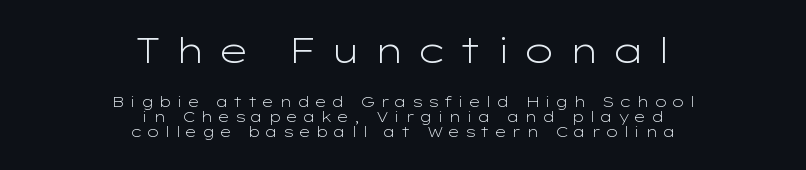
Q: Is the text bold? A: No.
Q: Is the text italic (slanted)? A: No, it is upright.
Q: Is the typeface a serif or a sans-serif typeface? A: Sans-serif.
Q: Is the text underlined? A: No.
Q: How is the paragraph aligned? A: Centered.
Q: Is the spacing between letters normal or unusually wide? A: Unusually wide.
Q: Is the spacing between lines tight, normal or loose? A: Tight.
Q: Which block of text is set in a larger size, the first (top) or the second (bottom)? A: The first (top) one.
Q: Width (condensed, normal, or wide)? A: Wide.
Q: Stroke contrast? A: Low.
Q: x-height? A: Medium.
Q: Monospaced? A: No.
